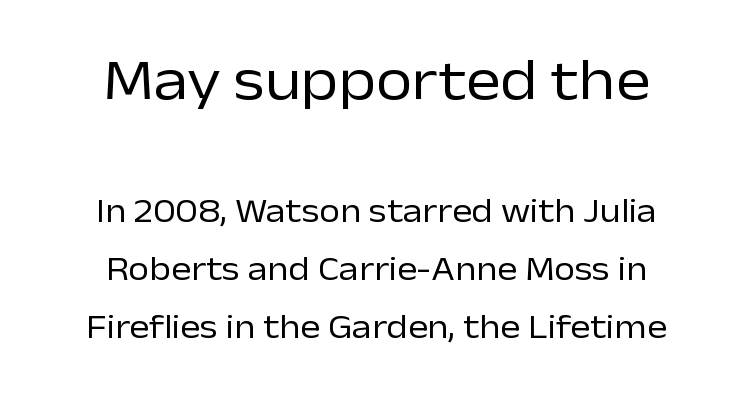
Q: Is the text bold? A: No.
Q: Is the text italic (slanted)? A: No, it is upright.
Q: Is the typeface a serif or a sans-serif typeface? A: Sans-serif.
Q: Is the text underlined? A: No.
Q: How is the paragraph aligned? A: Centered.
Q: Is the spacing between letters normal or unusually wide? A: Normal.
Q: Which block of text is set in a larger size, the first (top) or the second (bottom)? A: The first (top) one.
Q: Width (condensed, normal, or wide)? A: Normal.
Q: Stroke contrast? A: Low.
Q: x-height? A: Medium.
Q: Monospaced? A: No.
